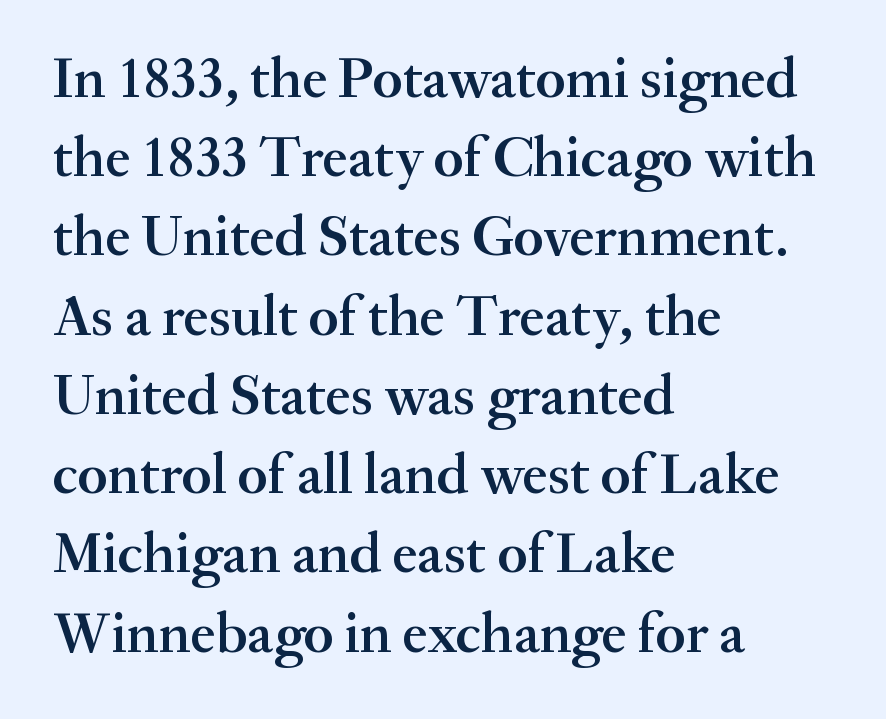
The image shows 57 px semibold serif type, upright; set left-aligned, normal line spacing (1.39x), normal letter spacing, not underlined; medium stroke contrast and a small x-height.
